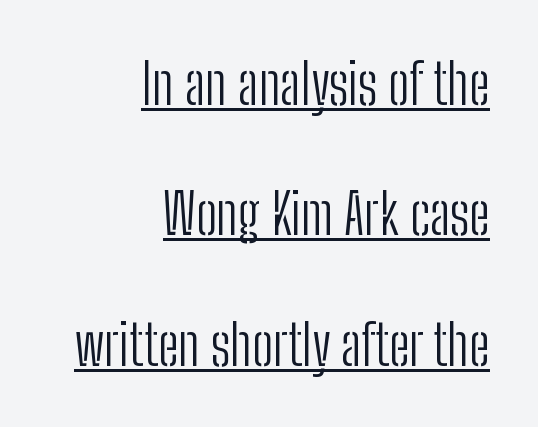
{"serif": "no", "italic": "no", "bold": "no", "weight": "light", "width": "condensed", "stroke_contrast": "low", "x_height": "medium", "monospaced": "no", "underline": "yes", "align": "right", "line_spacing": "loose", "line_spacing_ratio": 2.33, "letter_spacing": "normal", "letter_spacing_em": 0.0, "glyph_px": 56}
